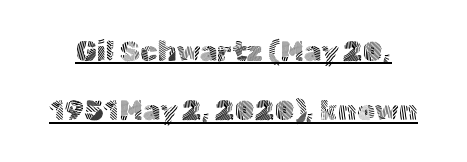
Q: Is the text bold? A: No.
Q: Is the text italic (slanted)? A: No, it is upright.
Q: Is the typeface a serif or a sans-serif typeface? A: Sans-serif.
Q: Is the text underlined? A: Yes.
Q: Is the spacing between letters normal or unusually wide? A: Normal.
Q: Is the spacing between lines tight, normal or loose? A: Loose.
Q: Width (condensed, normal, or wide)? A: Normal.
Q: x-height? A: Medium.
Q: Monospaced? A: No.
